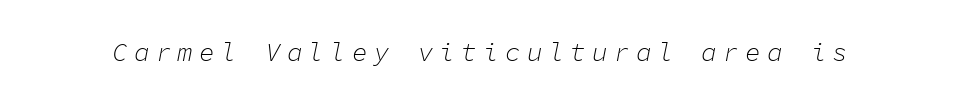
The image shows 26 px text type, italic (leaning right); set unusually wide letter spacing (+0.24 em), not underlined.
